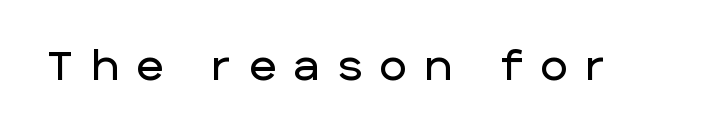
Q: Is the text italic (slanted)? A: No, it is upright.
Q: Is the typeface a serif or a sans-serif typeface? A: Sans-serif.
Q: Is the text underlined? A: No.
Q: Is the spacing between letters normal or unusually wide? A: Unusually wide.
Q: Width (condensed, normal, or wide)? A: Normal.
Q: Stroke contrast? A: Low.
Q: x-height? A: Large.
Q: Monospaced? A: No.
